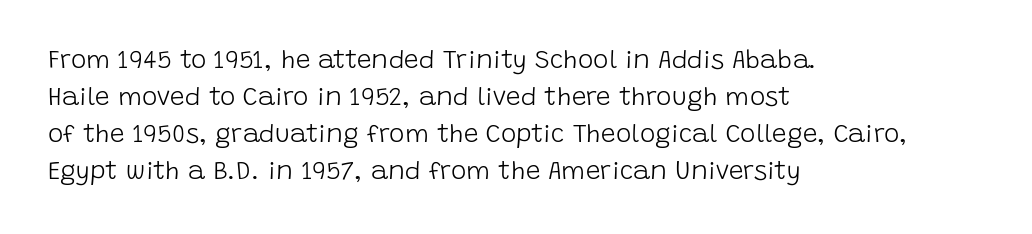
Rule under the text: the space is simply empty. The tracking reads as untouched default to a designer's eye. Compared with a typical body face, this is equally light or lighter still. A student would call this left alignment; a typographer would say flush left, rag right. The rows are spaced the way most documents space them.
